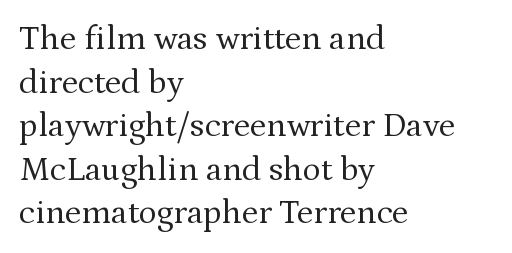
The letters advance in unequal steps, a hallmark of proportional type. Compared with a centered layout, this one pins lines to the left instead. Tracking value appears to be zero — textbook default spacing. Font category for this specimen: serif.
